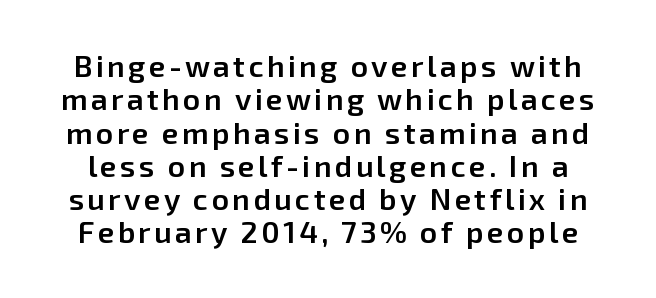
The image shows 30 px semibold sans-serif type, upright; set tight line spacing (1.11x), not underlined; low stroke contrast and a medium x-height.
